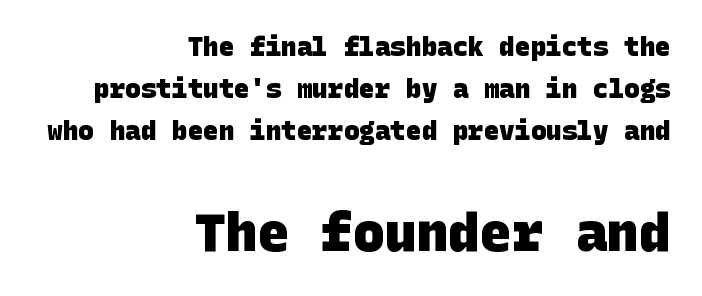
The image shows 53 px heavy sans-serif type; set right-aligned, normal line spacing (1.62x), normal letter spacing, not underlined; the second (bottom) block is 2.04x larger; low stroke contrast and a large x-height.
